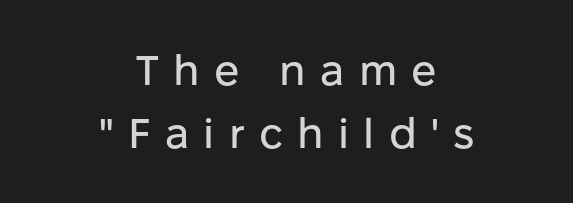
Q: Is the text italic (slanted)? A: No, it is upright.
Q: Is the typeface a serif or a sans-serif typeface? A: Sans-serif.
Q: Is the text underlined? A: No.
Q: How is the paragraph aligned? A: Centered.
Q: Is the spacing between letters normal or unusually wide? A: Unusually wide.
Q: Is the spacing between lines tight, normal or loose? A: Normal.
Q: Width (condensed, normal, or wide)? A: Normal.
Q: Stroke contrast? A: Low.
Q: x-height? A: Medium.
Q: Monospaced? A: No.
